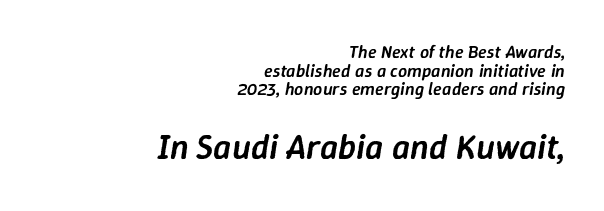
The image shows 35 px semibold type, italic (leaning right); set right-aligned, tight line spacing (1.04x), normal letter spacing, not underlined; the second (bottom) block is 1.94x larger; low stroke contrast and a medium x-height.
